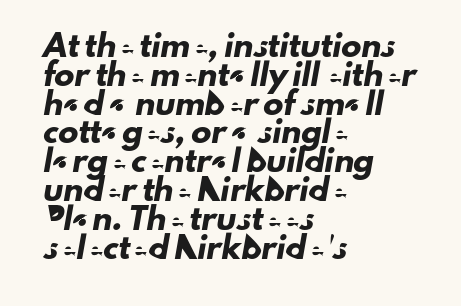
{"underline": "no", "align": "left", "line_spacing": "normal", "line_spacing_ratio": 1.44, "letter_spacing": "normal", "letter_spacing_em": 0.0, "glyph_px": 20}
